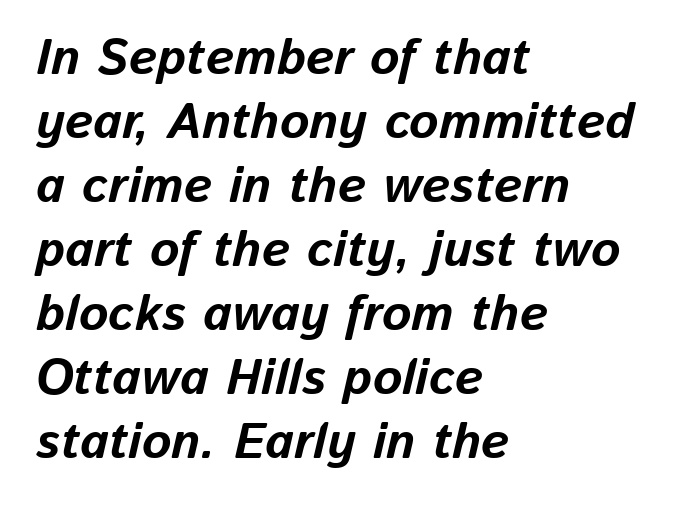
The image shows 50 px bold type, italic (leaning right); set left-aligned, normal line spacing (1.28x), normal letter spacing, not underlined; low stroke contrast and a medium x-height.
